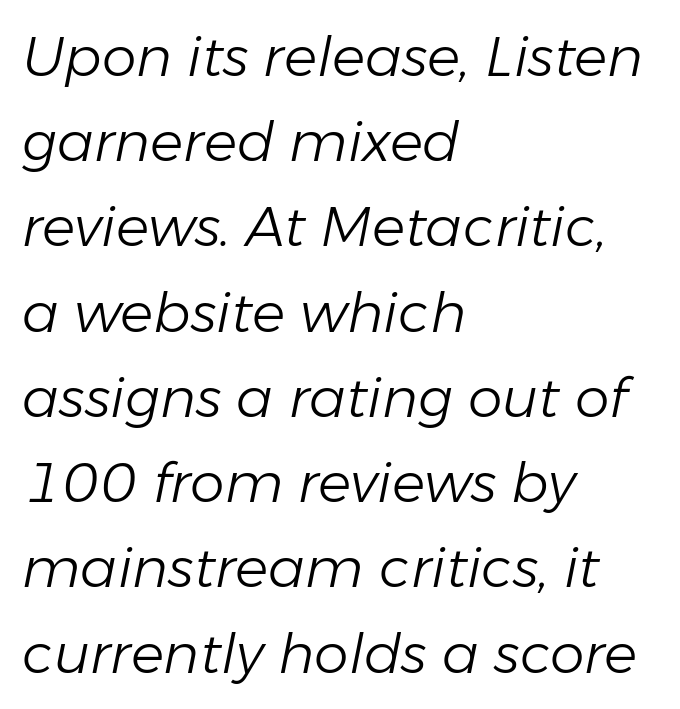
{"italic": "yes", "lean": "right", "slant_degrees": 11, "bold": "no", "weight": "light", "width": "normal", "stroke_contrast": "low", "x_height": "medium", "monospaced": "no", "underline": "no", "align": "left", "line_spacing": "normal", "line_spacing_ratio": 1.55, "letter_spacing": "normal", "letter_spacing_em": 0.0, "glyph_px": 55}
